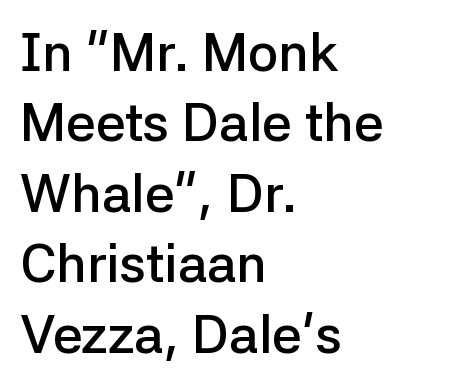
{"serif": "no", "italic": "no", "bold": "semi", "weight": "semibold", "width": "normal", "stroke_contrast": "low", "x_height": "medium", "monospaced": "no", "underline": "no", "align": "left", "line_spacing": "normal", "line_spacing_ratio": 1.33, "letter_spacing": "normal", "letter_spacing_em": 0.0, "glyph_px": 53}
